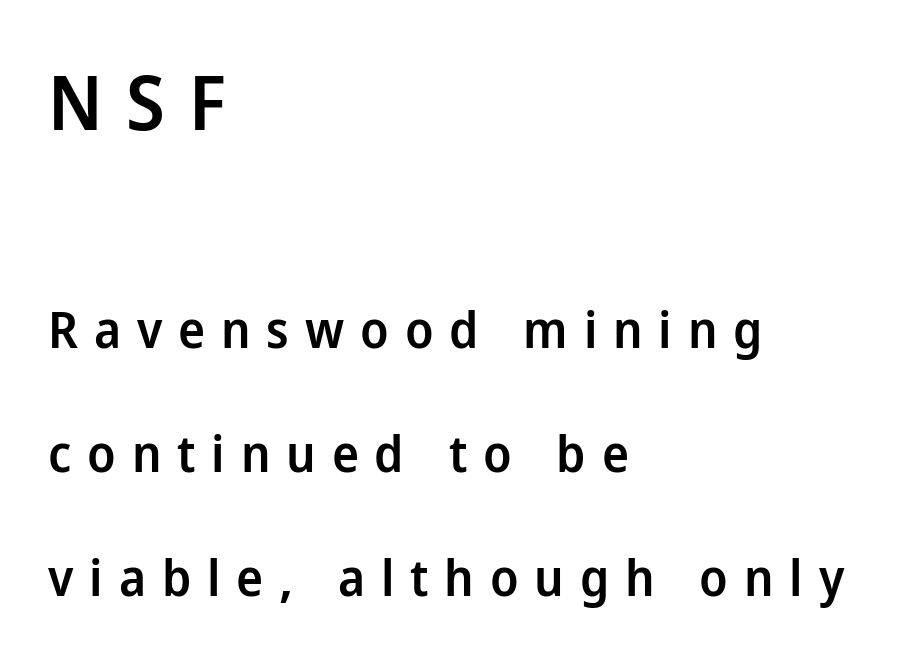
The image shows 76 px semibold sans-serif type, upright; set left-aligned, loose line spacing (2.43x), unusually wide letter spacing (+0.31 em), not underlined; the first (top) block is 1.49x larger; low stroke contrast and a medium x-height.
